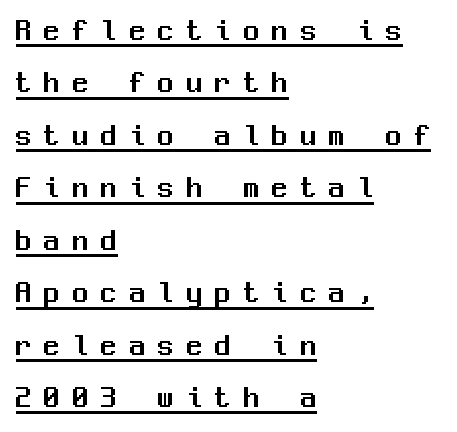
{"serif": "no", "italic": "no", "width": "normal", "stroke_contrast": "medium", "x_height": "medium", "monospaced": "yes", "underline": "yes", "align": "left", "line_spacing": "normal", "line_spacing_ratio": 1.64, "letter_spacing": "wide", "letter_spacing_em": 0.39, "glyph_px": 32}
